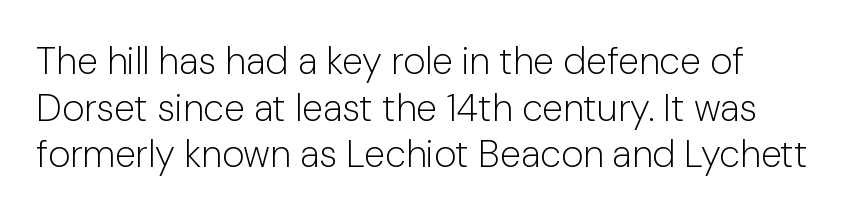
The image shows 38 px light sans-serif type, upright; set line spacing 1.23x, normal letter spacing, not underlined; low stroke contrast and a medium x-height.
